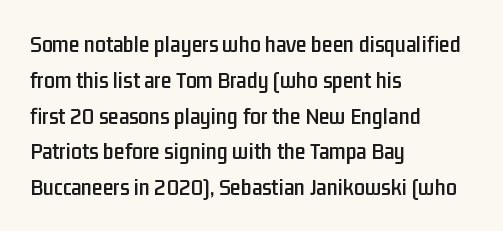
The image shows 24 px text type, upright; set left-aligned, normal line spacing (1.49x), normal letter spacing, not underlined.
